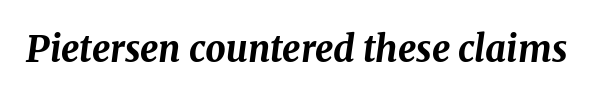
The image shows 36 px bold type, italic (leaning right); set normal letter spacing, not underlined; medium stroke contrast and a medium x-height.
